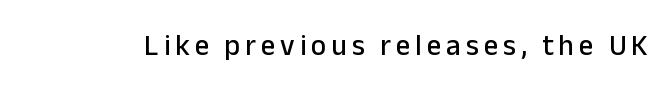
Q: Is the text italic (slanted)? A: No, it is upright.
Q: Is the typeface a serif or a sans-serif typeface? A: Sans-serif.
Q: Is the text underlined? A: No.
Q: Width (condensed, normal, or wide)? A: Normal.
Q: Stroke contrast? A: Low.
Q: x-height? A: Medium.
Q: Monospaced? A: No.
